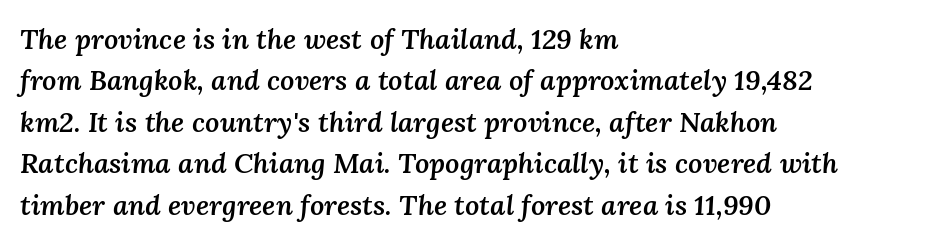
The text block is weighted toward the left margin, trailing off unevenly rightward. Nothing unusual about the tracking: characters are spaced as the font intends. How would I describe the line gaps? Plain and ordinary. The face used here is proportionally spaced, like ordinary book or web type.
